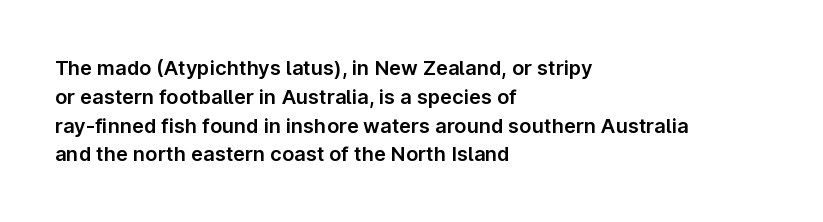
Q: Is the text italic (slanted)? A: No, it is upright.
Q: Is the text underlined? A: No.
Q: How is the paragraph aligned? A: Left-aligned.
Q: Is the spacing between letters normal or unusually wide? A: Normal.
Q: Is the spacing between lines tight, normal or loose? A: Normal.
